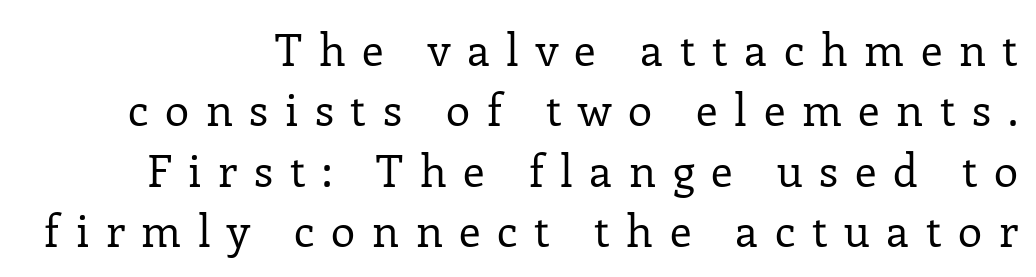
Q: Is the text bold? A: No.
Q: Is the text italic (slanted)? A: No, it is upright.
Q: Is the typeface a serif or a sans-serif typeface? A: Serif.
Q: Is the text underlined? A: No.
Q: How is the paragraph aligned? A: Right-aligned.
Q: Is the spacing between letters normal or unusually wide? A: Unusually wide.
Q: Is the spacing between lines tight, normal or loose? A: Normal.
Q: Width (condensed, normal, or wide)? A: Normal.
Q: Stroke contrast? A: Low.
Q: x-height? A: Medium.
Q: Monospaced? A: No.
